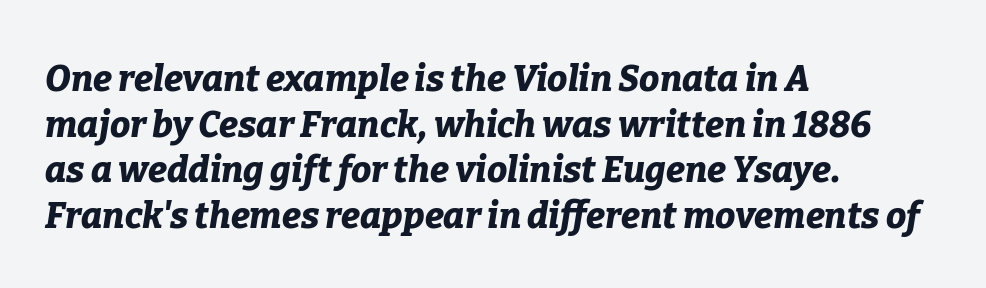
{"italic": "yes", "lean": "right", "slant_degrees": 9, "bold": "yes", "weight": "bold", "width": "normal", "stroke_contrast": "low", "x_height": "medium", "monospaced": "no", "underline": "no", "align": "left", "line_spacing": "normal", "line_spacing_ratio": 1.27, "letter_spacing": "normal", "letter_spacing_em": 0.0, "glyph_px": 36}
